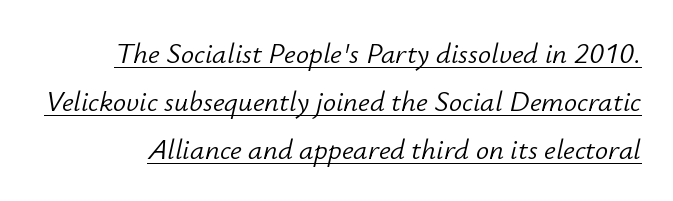
{"italic": "yes", "lean": "right", "slant_degrees": 12, "bold": "no", "weight": "light", "width": "normal", "stroke_contrast": "low", "x_height": "small", "monospaced": "no", "underline": "yes", "line_spacing": "normal", "line_spacing_ratio": 1.66, "letter_spacing": "normal", "letter_spacing_em": 0.0, "glyph_px": 29}
